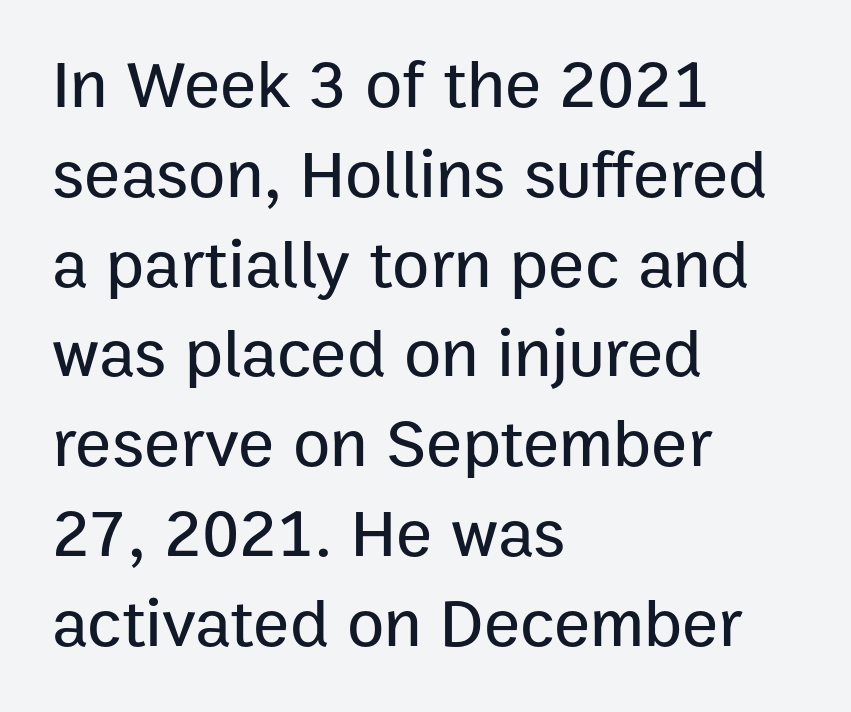
{"serif": "no", "italic": "no", "width": "normal", "stroke_contrast": "low", "x_height": "medium", "monospaced": "no", "underline": "no", "align": "left", "line_spacing": "normal", "line_spacing_ratio": 1.32, "letter_spacing": "normal", "letter_spacing_em": 0.0, "glyph_px": 68}
